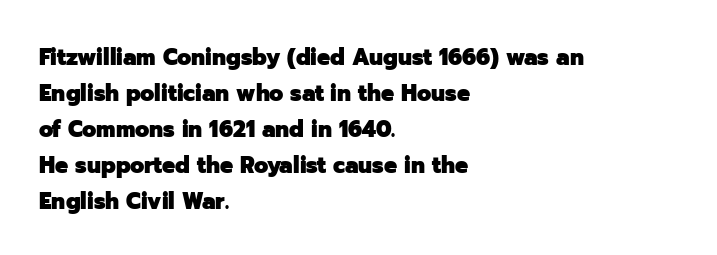
The image shows 23 px bold type, upright; set left-aligned, normal line spacing (1.56x), normal letter spacing, not underlined.
